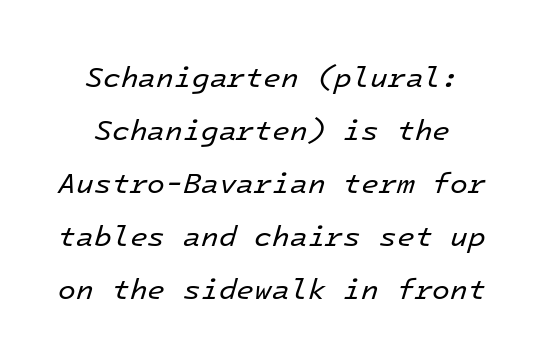
The whole block is typeset with a tilt. Do the characters align in a grid? Yes, the font is monospaced. Counters stay open thanks to moderate or lighter strokes. Nobody drew a line under any word here.
